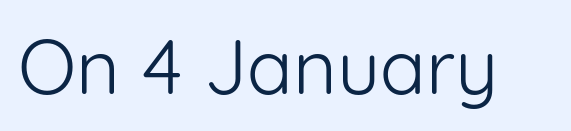
Q: Is the text bold? A: No.
Q: Is the text italic (slanted)? A: No, it is upright.
Q: Is the typeface a serif or a sans-serif typeface? A: Sans-serif.
Q: Is the text underlined? A: No.
Q: Is the spacing between letters normal or unusually wide? A: Normal.
Q: Width (condensed, normal, or wide)? A: Normal.
Q: Stroke contrast? A: Low.
Q: x-height? A: Medium.
Q: Monospaced? A: No.
